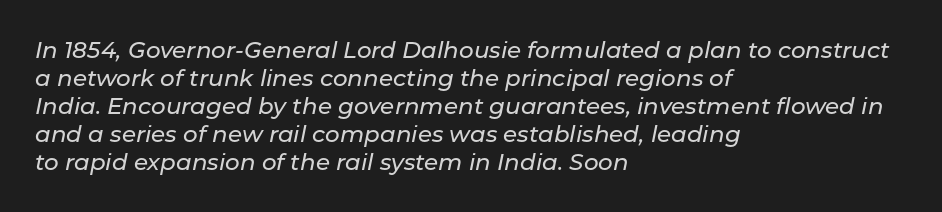
{"italic": "yes", "lean": "right", "slant_degrees": 11, "underline": "no", "align": "left", "line_spacing_ratio": 1.22, "letter_spacing": "normal", "letter_spacing_em": 0.0, "glyph_px": 23}
